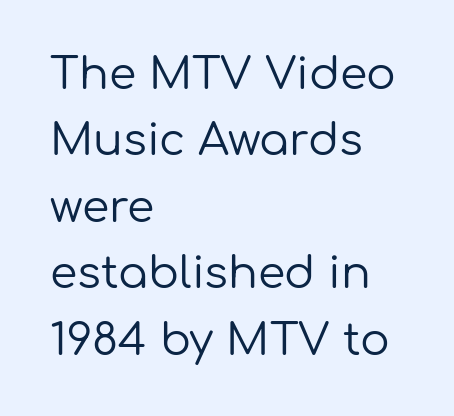
{"serif": "no", "italic": "no", "bold": "no", "weight": "regular", "width": "normal", "stroke_contrast": "low", "x_height": "medium", "monospaced": "no", "underline": "no", "align": "left", "line_spacing": "normal", "line_spacing_ratio": 1.51, "letter_spacing": "normal", "letter_spacing_em": 0.0, "glyph_px": 44}
